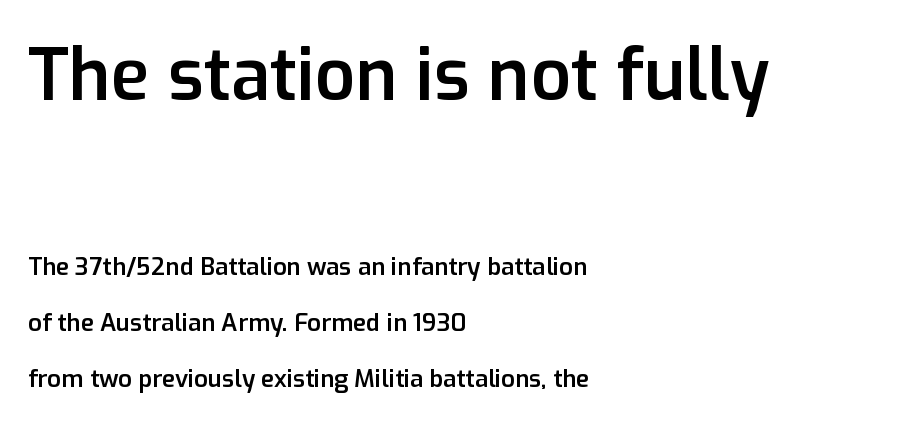
{"serif": "no", "italic": "no", "bold": "semi", "weight": "semibold", "width": "normal", "stroke_contrast": "low", "x_height": "medium", "monospaced": "no", "underline": "no", "align": "left", "line_spacing": "loose", "line_spacing_ratio": 2.33, "letter_spacing": "normal", "letter_spacing_em": 0.0, "larger_block": "first", "size_ratio": 2.96, "glyph_px": 71}
